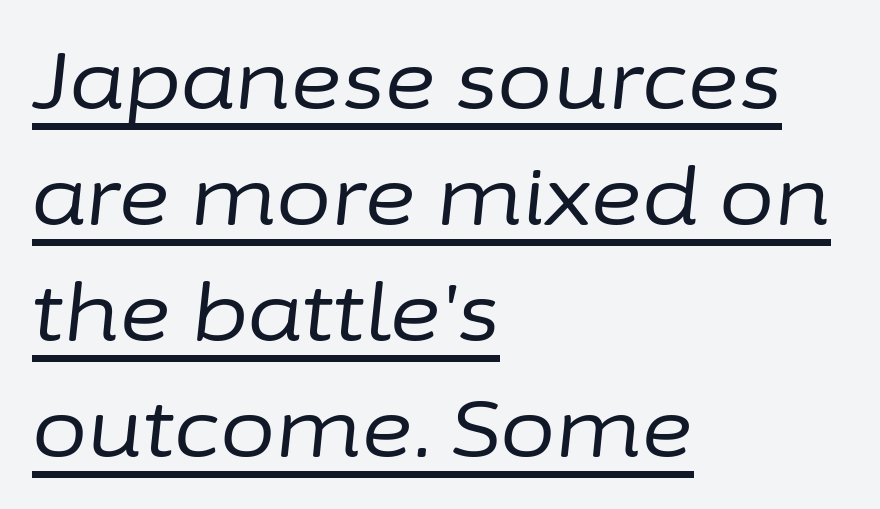
{"italic": "yes", "lean": "right", "slant_degrees": 6, "bold": "no", "weight": "regular", "width": "normal", "stroke_contrast": "low", "x_height": "medium", "monospaced": "no", "underline": "yes", "align": "left", "line_spacing": "normal", "line_spacing_ratio": 1.45, "letter_spacing": "normal", "letter_spacing_em": 0.0, "glyph_px": 80}
